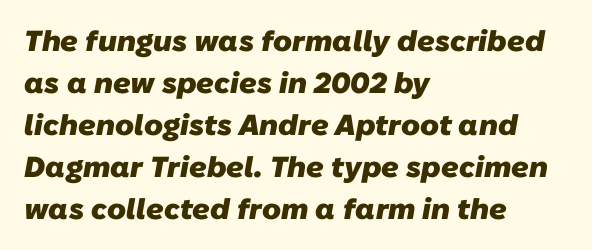
Look at the bottom of the vertical strokes: they stop flat, with no serifs. Think of a printed novel: that variable character pitch is what you see here. Baseline-to-baseline distance is the conventional proportion of letter height. Weight: bold.
